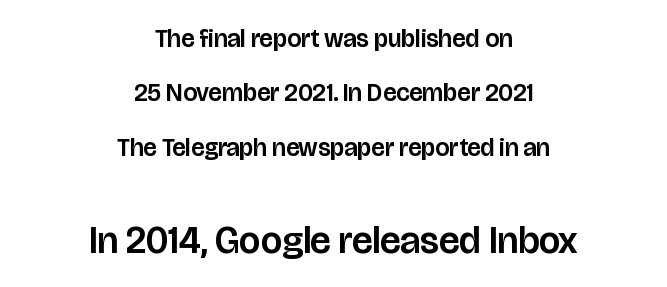
Q: Is the text italic (slanted)? A: No, it is upright.
Q: Is the typeface a serif or a sans-serif typeface? A: Sans-serif.
Q: Is the text underlined? A: No.
Q: How is the paragraph aligned? A: Centered.
Q: Is the spacing between letters normal or unusually wide? A: Normal.
Q: Is the spacing between lines tight, normal or loose? A: Loose.
Q: Which block of text is set in a larger size, the first (top) or the second (bottom)? A: The second (bottom) one.
Q: Width (condensed, normal, or wide)? A: Normal.
Q: Stroke contrast? A: Low.
Q: x-height? A: Large.
Q: Monospaced? A: No.
